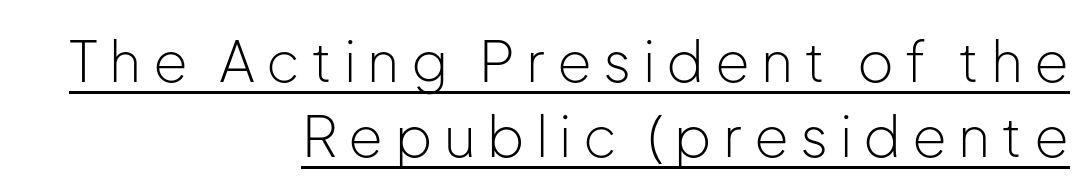
The image shows 56 px light sans-serif type, upright; set right-aligned, normal line spacing (1.34x), unusually wide letter spacing (+0.2 em), underlined; low stroke contrast and a medium x-height.
